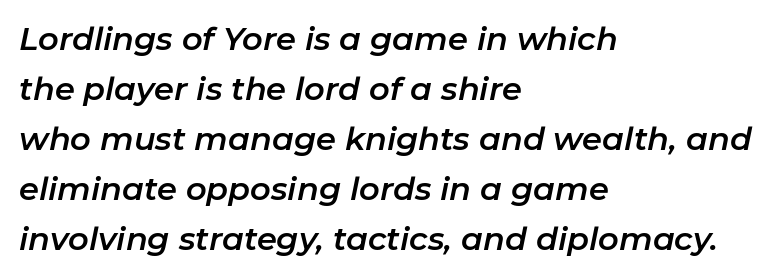
The image shows 32 px text type, italic (leaning right); set left-aligned, normal line spacing (1.56x), normal letter spacing, not underlined; low stroke contrast and a medium x-height.
